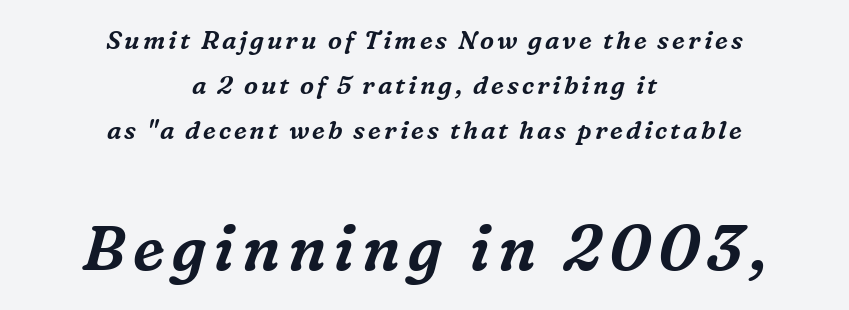
{"serif": "yes", "italic": "yes", "lean": "right", "slant_degrees": 16, "width": "normal", "stroke_contrast": "medium", "x_height": "medium", "monospaced": "no", "underline": "no", "align": "center", "line_spacing_ratio": 1.8, "larger_block": "second", "size_ratio": 2.48, "glyph_px": 62}
